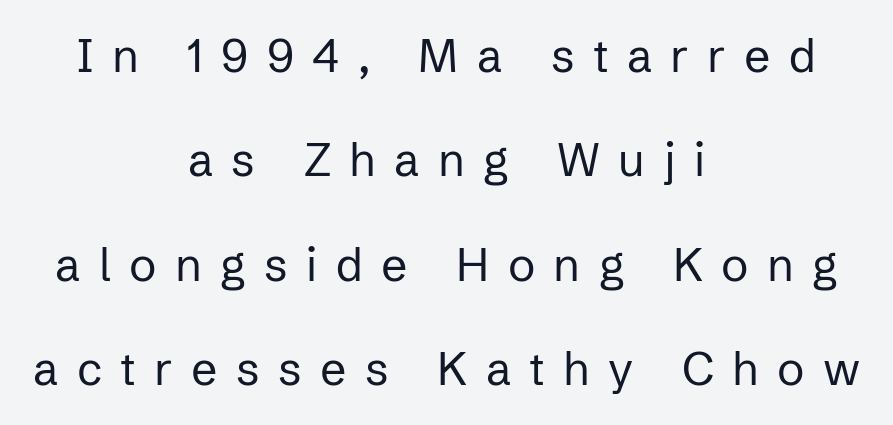
Note the varied advance widths — an 'i' is clearly narrower than an 'm'. Stroke mass is kept to a normal reading level or below. The lines in this sample share a center point and differ in where they start and stop. The string is rendered with underlining switched off. The tracking jumps out immediately: characters are airy and widely separated.
